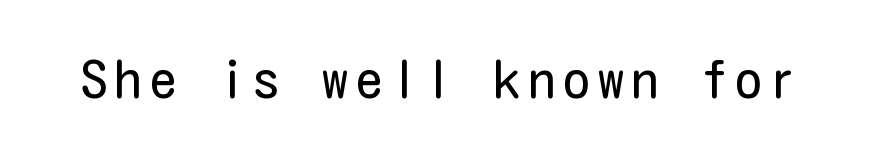
The image shows 53 px regular-weight, condensed sans-serif type, upright; set not underlined; low stroke contrast and a medium x-height.
